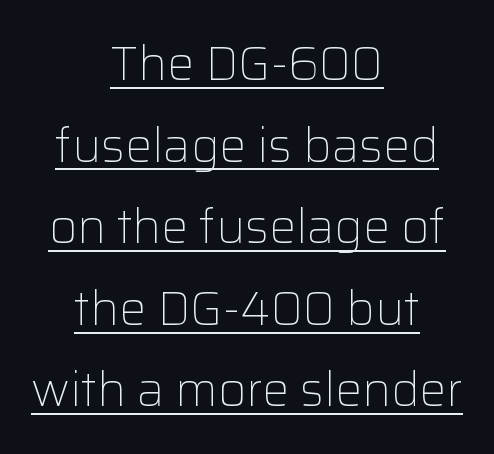
Q: Is the text bold? A: No.
Q: Is the text italic (slanted)? A: No, it is upright.
Q: Is the typeface a serif or a sans-serif typeface? A: Sans-serif.
Q: Is the text underlined? A: Yes.
Q: How is the paragraph aligned? A: Centered.
Q: Is the spacing between letters normal or unusually wide? A: Normal.
Q: Is the spacing between lines tight, normal or loose? A: Normal.
Q: Width (condensed, normal, or wide)? A: Normal.
Q: Stroke contrast? A: Low.
Q: x-height? A: Medium.
Q: Monospaced? A: No.
